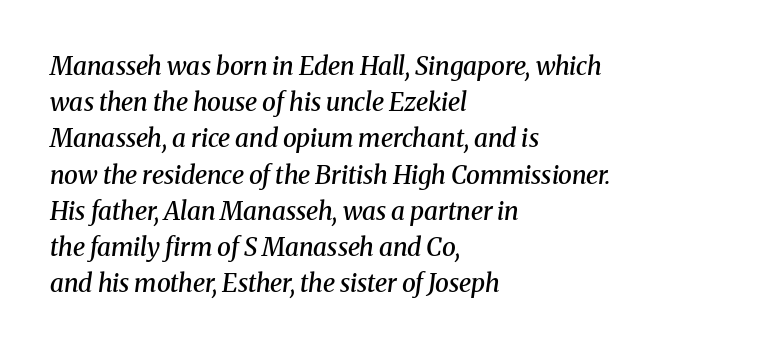
The image shows 25 px text type, italic (leaning right); set left-aligned, normal line spacing (1.45x), normal letter spacing, not underlined.
